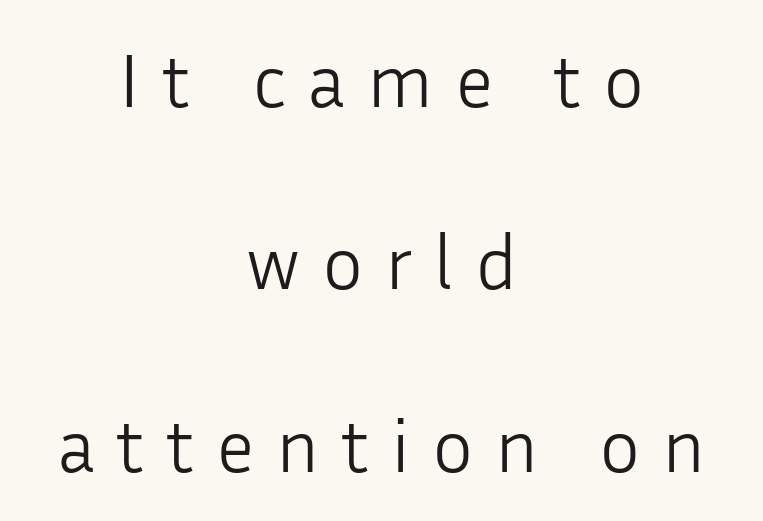
Q: Is the text bold? A: No.
Q: Is the text italic (slanted)? A: No, it is upright.
Q: Is the typeface a serif or a sans-serif typeface? A: Sans-serif.
Q: Is the text underlined? A: No.
Q: How is the paragraph aligned? A: Centered.
Q: Is the spacing between letters normal or unusually wide? A: Unusually wide.
Q: Is the spacing between lines tight, normal or loose? A: Loose.
Q: Width (condensed, normal, or wide)? A: Normal.
Q: Stroke contrast? A: Low.
Q: x-height? A: Medium.
Q: Monospaced? A: No.
